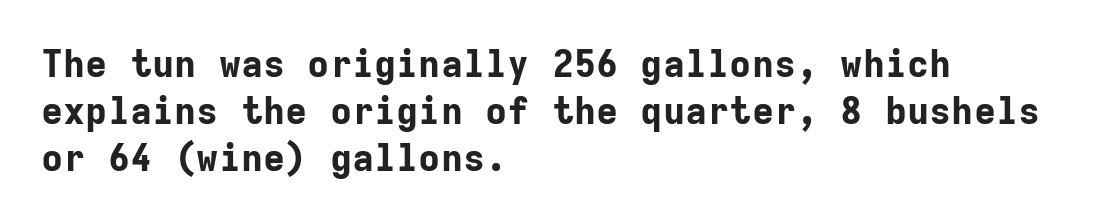
Q: Is the text bold? A: Yes.
Q: Is the text italic (slanted)? A: No, it is upright.
Q: Is the typeface a serif or a sans-serif typeface? A: Sans-serif.
Q: Is the text underlined? A: No.
Q: How is the paragraph aligned? A: Left-aligned.
Q: Is the spacing between letters normal or unusually wide? A: Normal.
Q: Is the spacing between lines tight, normal or loose? A: Normal.
Q: Width (condensed, normal, or wide)? A: Normal.
Q: Stroke contrast? A: Low.
Q: x-height? A: Medium.
Q: Monospaced? A: Yes.
